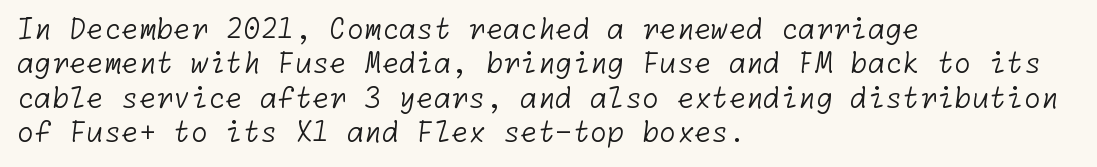
A light-to-regular cut is what we see here. Tracking value appears to be zero — textbook default spacing. Descender tails drop into unmarked territory. Caption: multi-line text, flush left, ragged right. No feet cap the strokes, marking this as sans-serif type.
